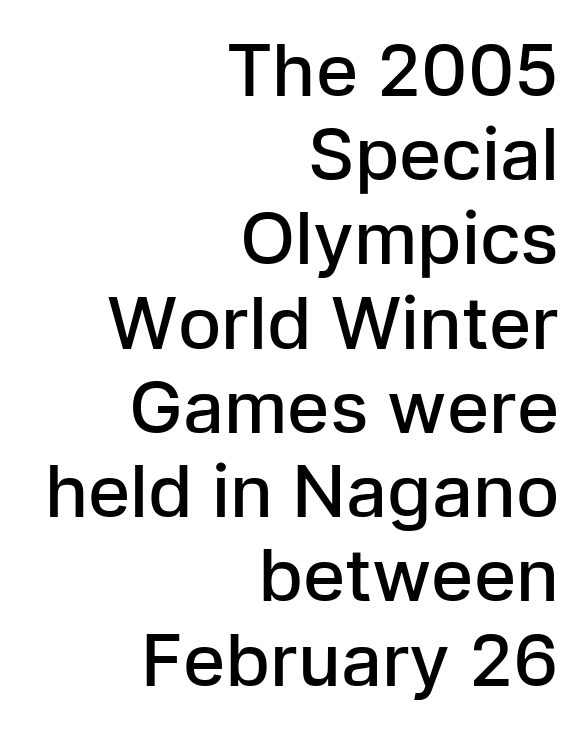
{"serif": "no", "italic": "no", "bold": "semi", "weight": "semibold", "width": "normal", "stroke_contrast": "low", "x_height": "medium", "monospaced": "no", "underline": "no", "align": "right", "line_spacing_ratio": 1.17, "letter_spacing": "normal", "letter_spacing_em": 0.0, "glyph_px": 72}
